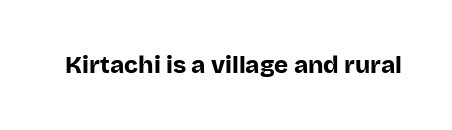
Q: Is the text bold? A: Yes.
Q: Is the text italic (slanted)? A: No, it is upright.
Q: Is the text underlined? A: No.
Q: Is the spacing between letters normal or unusually wide? A: Normal.
